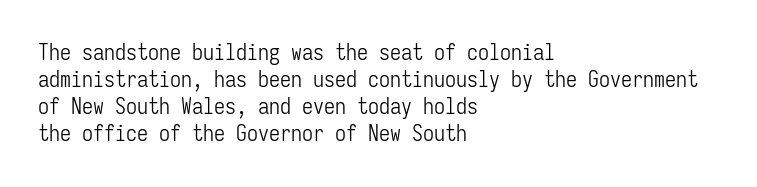
The image shows 22 px text type, upright; set left-aligned, line spacing 1.23x, normal letter spacing, not underlined.
